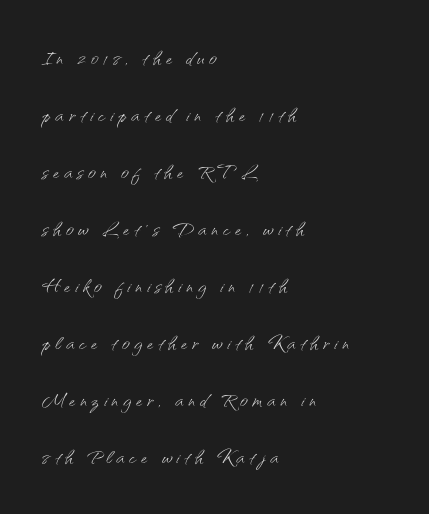
Caption: face not bold, strokes unweighted. The string is rendered with underlining switched off. You could fit nearly another row in the gap between these rows.
